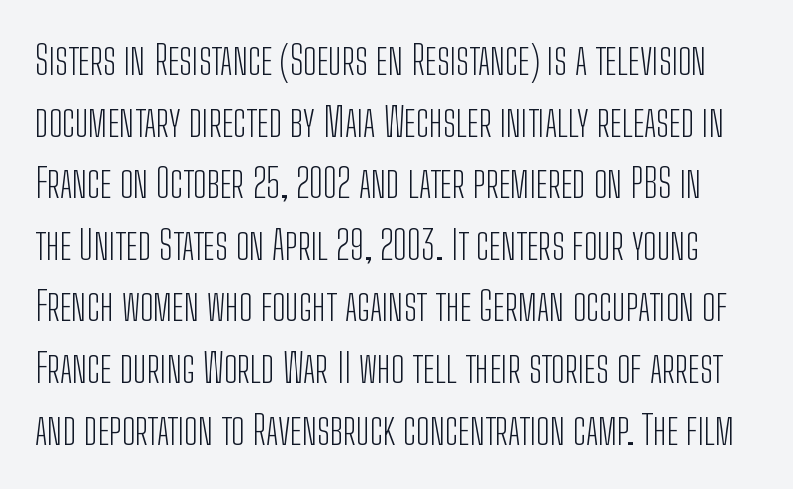
The image shows 40 px light, condensed sans-serif type, upright; set normal line spacing (1.54x), normal letter spacing, not underlined; low stroke contrast and a medium x-height.
